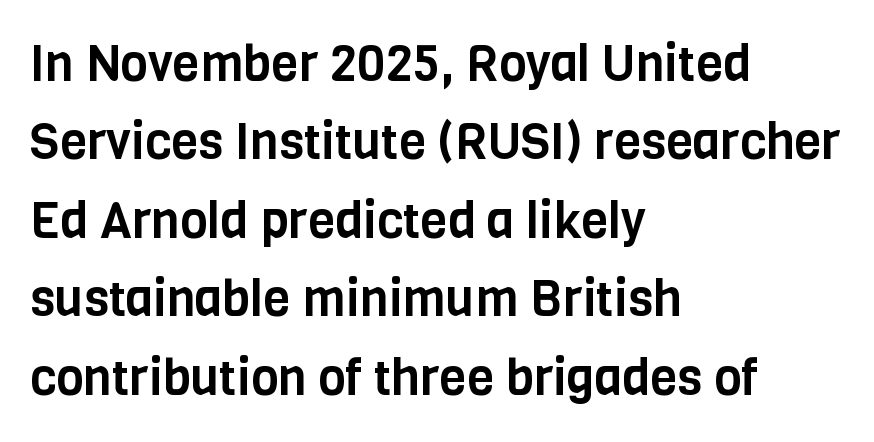
The face used here is proportionally spaced, like ordinary book or web type. The specimen reads as upright at a glance. Plain, unruled lines of type. Leading matches the norm, producing a regular column. Typeset ragged right — the left edge is the straight one.
